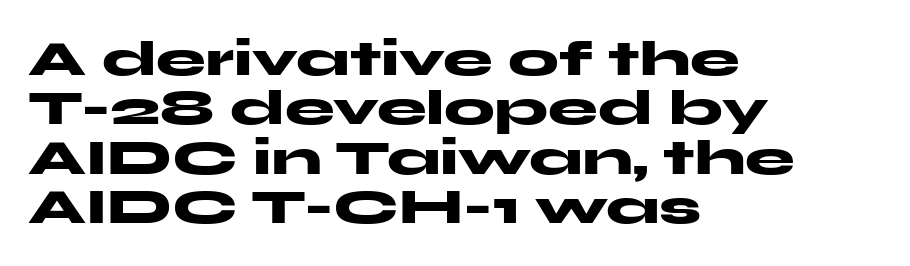
{"serif": "no", "italic": "no", "bold": "yes", "weight": "heavy", "width": "wide", "stroke_contrast": "medium", "x_height": "medium", "monospaced": "no", "underline": "no", "align": "left", "line_spacing": "tight", "line_spacing_ratio": 0.99, "letter_spacing": "normal", "letter_spacing_em": 0.0, "glyph_px": 50}
